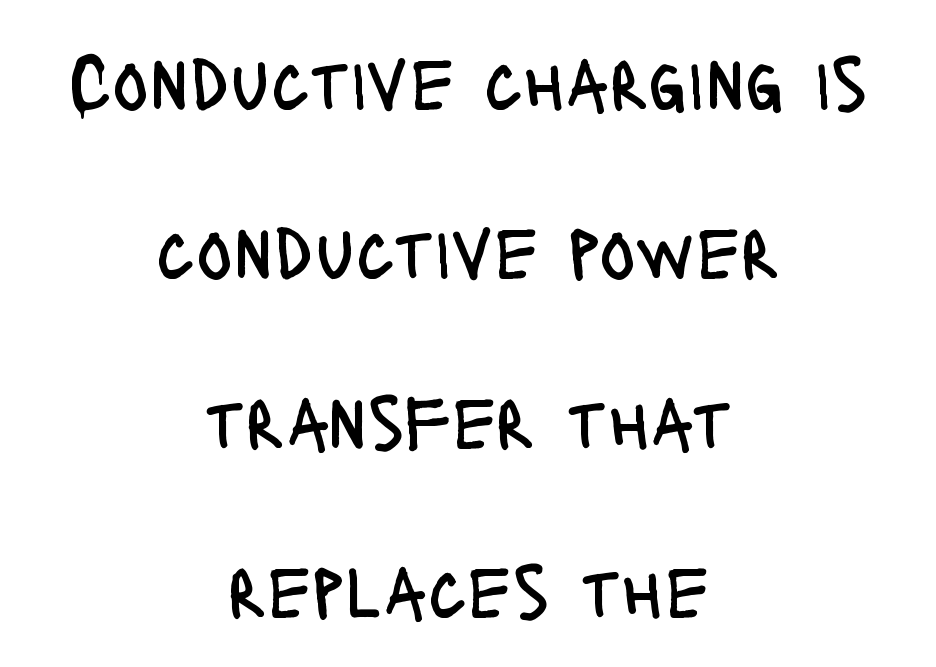
The image shows 76 px regular-weight, condensed sans-serif type, upright; set centered, loose line spacing (2.23x), normal letter spacing, not underlined; low stroke contrast and a large x-height.
